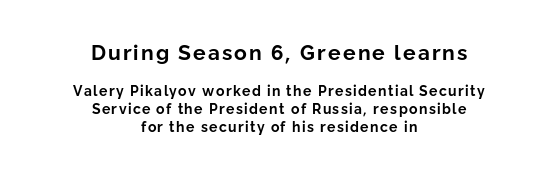
The image shows 21 px bold type, upright; set centered, normal line spacing (1.27x), not underlined; the first (top) block is 1.5x larger.
